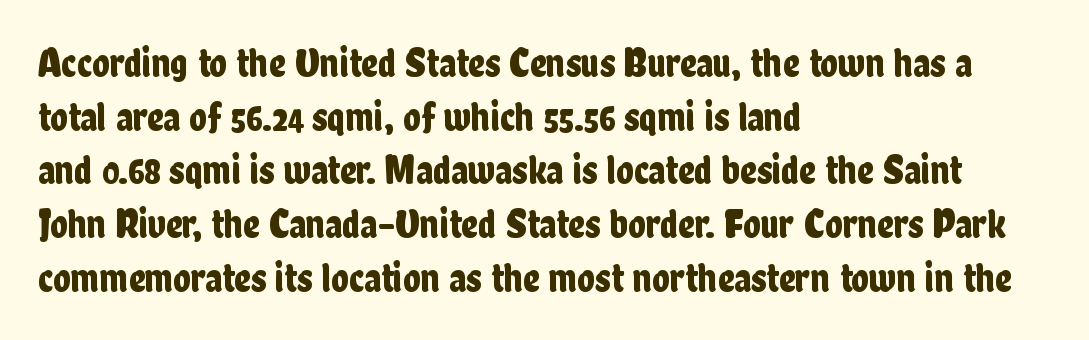
{"serif": "no", "italic": "no", "width": "condensed", "stroke_contrast": "low", "x_height": "medium", "monospaced": "no", "underline": "no", "align": "left", "line_spacing": "normal", "line_spacing_ratio": 1.31, "letter_spacing": "normal", "letter_spacing_em": 0.0, "glyph_px": 41}
